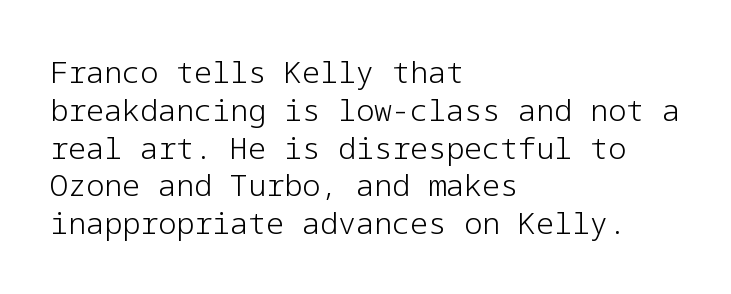
The image shows 30 px light sans-serif type, upright; set left-aligned, normal line spacing (1.26x), normal letter spacing, not underlined; low stroke contrast and a medium x-height.
